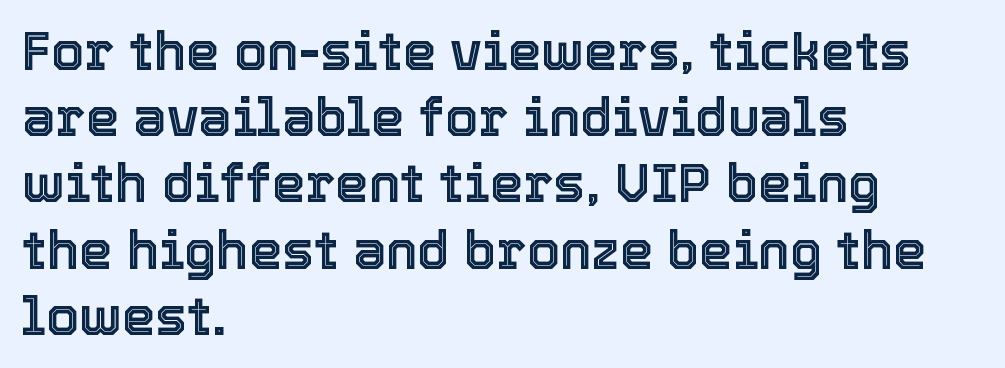
{"italic": "no", "width": "normal", "x_height": "medium", "monospaced": "no", "underline": "no", "align": "left", "line_spacing": "normal", "line_spacing_ratio": 1.25, "letter_spacing": "normal", "letter_spacing_em": 0.0, "glyph_px": 53}
